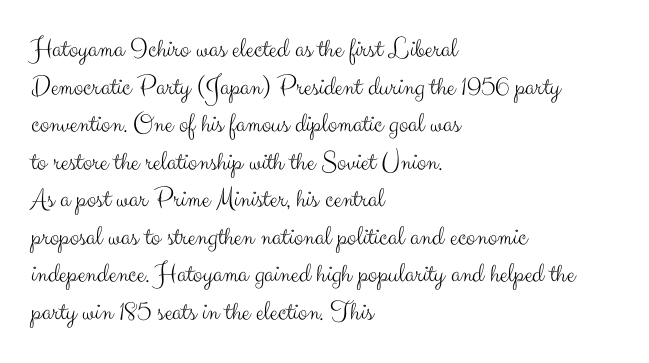
Q: Is the text bold? A: No.
Q: Is the text italic (slanted)? A: Yes.
Q: Is the typeface a serif or a sans-serif typeface? A: Sans-serif.
Q: Is the text underlined? A: No.
Q: How is the paragraph aligned? A: Left-aligned.
Q: Is the spacing between letters normal or unusually wide? A: Normal.
Q: Is the spacing between lines tight, normal or loose? A: Normal.
Q: Width (condensed, normal, or wide)? A: Normal.
Q: Stroke contrast? A: Medium.
Q: x-height? A: Small.
Q: Monospaced? A: No.
